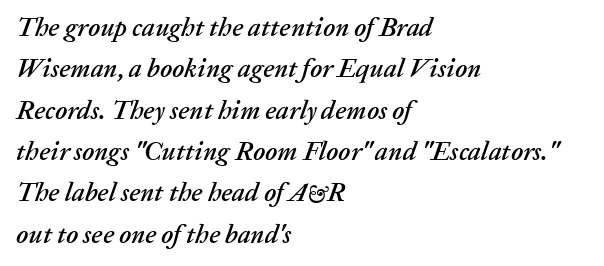
The image shows 26 px text type, italic (leaning right); set left-aligned, normal line spacing (1.59x), normal letter spacing, not underlined.
